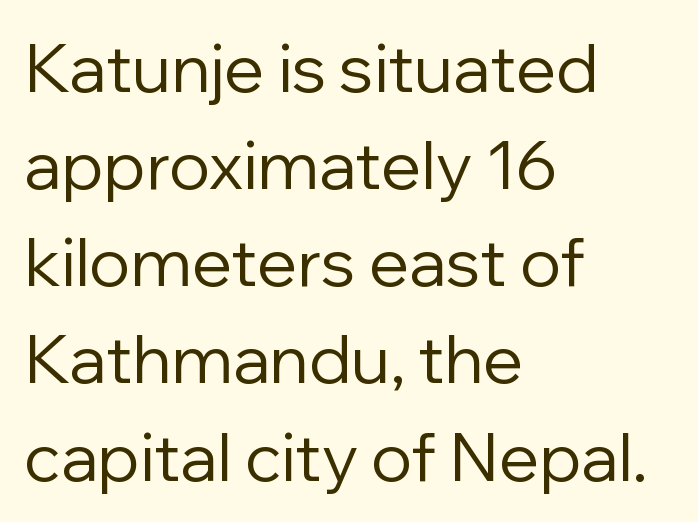
Q: Is the text bold? A: No.
Q: Is the text italic (slanted)? A: No, it is upright.
Q: Is the typeface a serif or a sans-serif typeface? A: Sans-serif.
Q: Is the text underlined? A: No.
Q: How is the paragraph aligned? A: Left-aligned.
Q: Is the spacing between letters normal or unusually wide? A: Normal.
Q: Is the spacing between lines tight, normal or loose? A: Normal.
Q: Width (condensed, normal, or wide)? A: Normal.
Q: Stroke contrast? A: Low.
Q: x-height? A: Medium.
Q: Monospaced? A: No.
